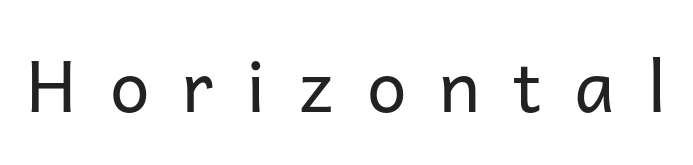
Serifs: no, the terminals of the letterforms are clean. The type is letterspaced generously, with wide tracking. The lettering holds an erect, upright posture throughout. Varying glyph widths throughout — classic text-font behaviour. Vertical stems look standard width or narrower in stroke. Just letters on the line, the space beneath them empty.
